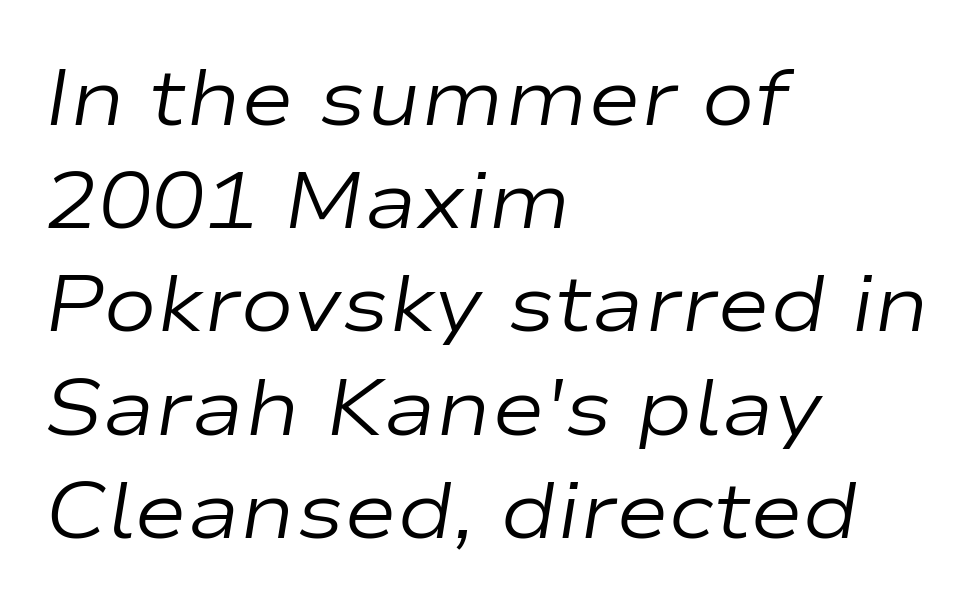
The weight tops out at a normal text grade. Rendered with sloped, italic letterforms. Evenly set lines give the paragraph a standard silhouette. Quick note: underline off. Each word holds together tightly as a unit, with standard inter-letter gaps. Character widths vary here, with narrow letters taking less room than wide ones.
